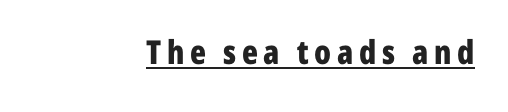
{"serif": "no", "italic": "no", "bold": "yes", "weight": "bold", "width": "condensed", "stroke_contrast": "low", "x_height": "medium", "monospaced": "no", "underline": "yes", "align": "right", "glyph_px": 33}
